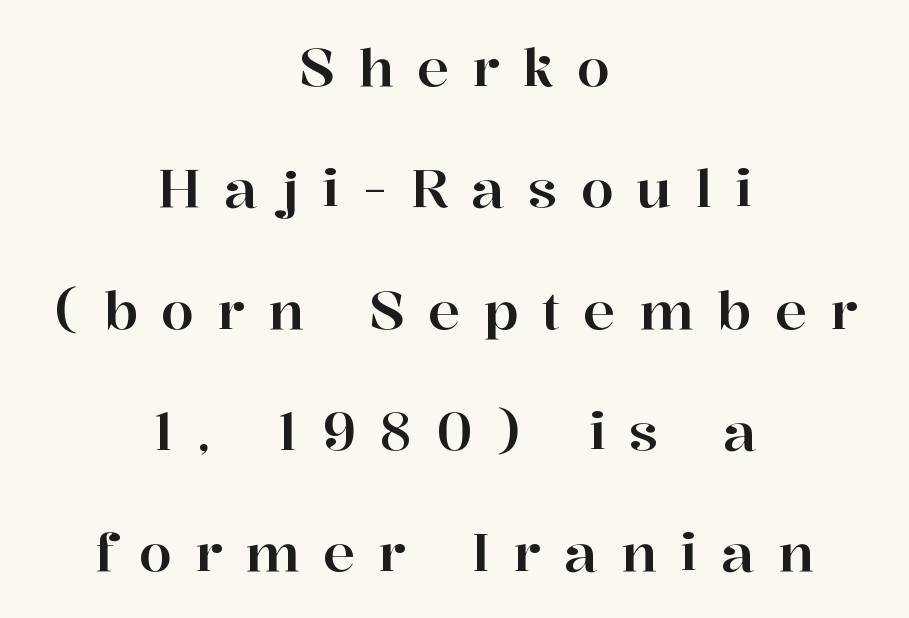
Q: Is the text italic (slanted)? A: No, it is upright.
Q: Is the typeface a serif or a sans-serif typeface? A: Serif.
Q: Is the text underlined? A: No.
Q: How is the paragraph aligned? A: Centered.
Q: Is the spacing between letters normal or unusually wide? A: Unusually wide.
Q: Is the spacing between lines tight, normal or loose? A: Loose.
Q: Width (condensed, normal, or wide)? A: Normal.
Q: Stroke contrast? A: High.
Q: x-height? A: Medium.
Q: Monospaced? A: No.
